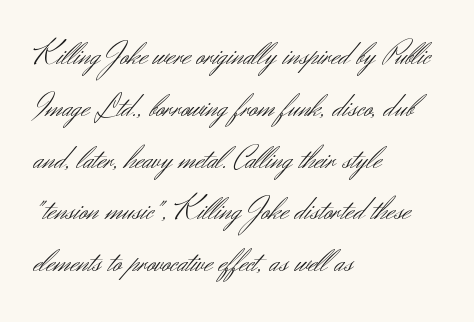
The image shows 33 px light sans-serif type; set left-aligned, normal line spacing (1.57x), normal letter spacing, not underlined; medium stroke contrast and a small x-height.
